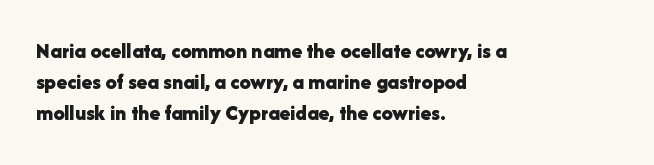
The image shows 22 px bold type, upright; set left-aligned, normal line spacing (1.42x), normal letter spacing, not underlined.
